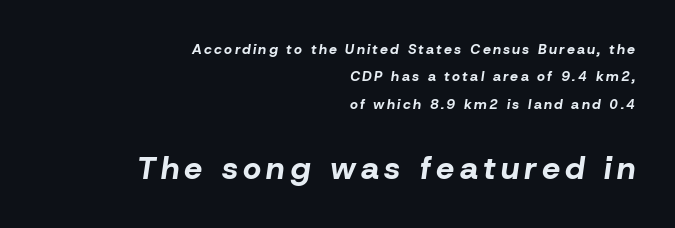
Q: Is the text bold? A: Yes.
Q: Is the text italic (slanted)? A: Yes, it leans right by about 8 degrees.
Q: Is the text underlined? A: No.
Q: How is the paragraph aligned? A: Right-aligned.
Q: Is the spacing between lines tight, normal or loose? A: Loose.
Q: Which block of text is set in a larger size, the first (top) or the second (bottom)? A: The second (bottom) one.
Q: Width (condensed, normal, or wide)? A: Normal.
Q: Stroke contrast? A: Low.
Q: x-height? A: Medium.
Q: Monospaced? A: No.
